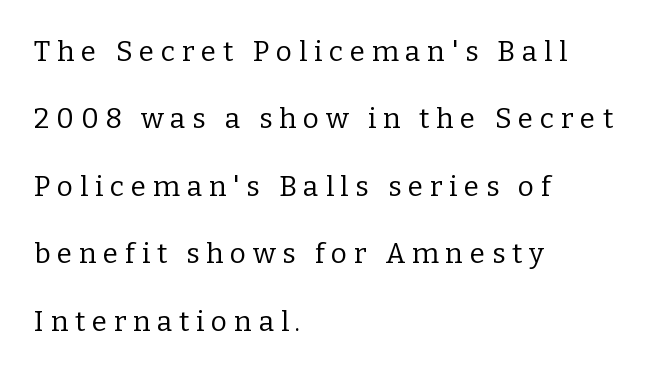
Q: Is the text bold? A: No.
Q: Is the text italic (slanted)? A: No, it is upright.
Q: Is the typeface a serif or a sans-serif typeface? A: Serif.
Q: Is the text underlined? A: No.
Q: How is the paragraph aligned? A: Left-aligned.
Q: Is the spacing between letters normal or unusually wide? A: Unusually wide.
Q: Is the spacing between lines tight, normal or loose? A: Loose.
Q: Width (condensed, normal, or wide)? A: Normal.
Q: Stroke contrast? A: Low.
Q: x-height? A: Medium.
Q: Monospaced? A: No.
